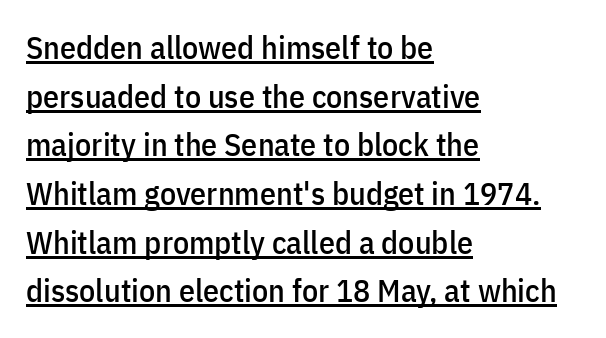
The image shows 32 px condensed sans-serif type, upright; set left-aligned, normal line spacing (1.52x), normal letter spacing, underlined; low stroke contrast and a medium x-height.
